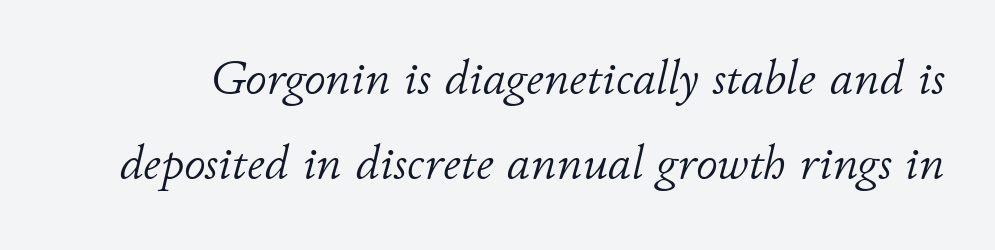
Nothing unusual about the tracking: characters are spaced as the font intends. The passage shown is typed in a proportional face where columns would drift. This is not heavy type; no bold has been used. This is oblique type, the kind used for emphasis or titles. Descenders hang freely into open space.
